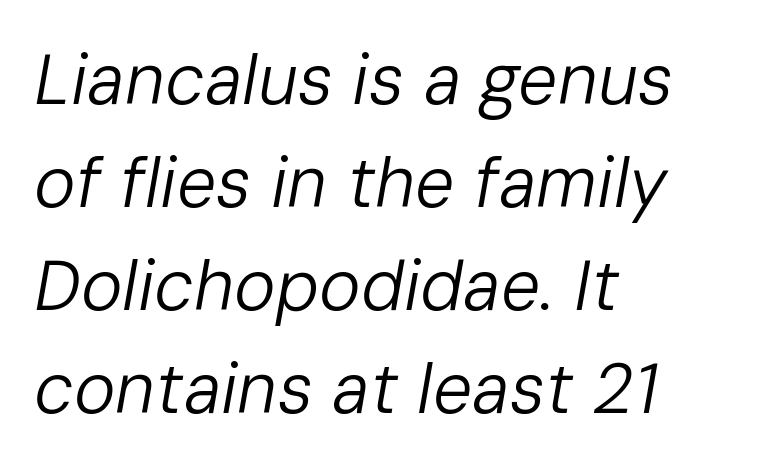
{"italic": "yes", "lean": "right", "slant_degrees": 10, "bold": "no", "weight": "regular", "width": "normal", "stroke_contrast": "low", "x_height": "medium", "monospaced": "no", "underline": "no", "align": "left", "line_spacing": "normal", "line_spacing_ratio": 1.47, "letter_spacing": "normal", "letter_spacing_em": 0.0, "glyph_px": 70}
